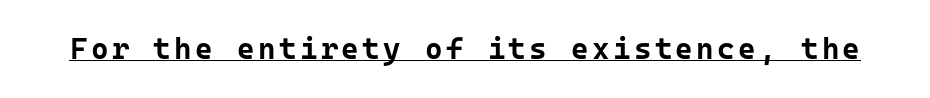
{"serif": "no", "italic": "no", "bold": "yes", "weight": "bold", "width": "normal", "stroke_contrast": "low", "x_height": "medium", "monospaced": "yes", "underline": "yes", "glyph_px": 30}
